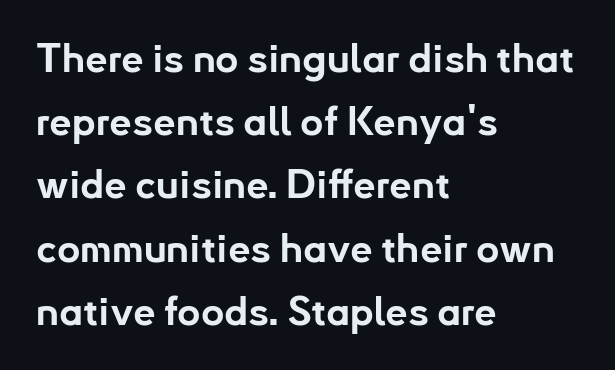
Q: Is the text bold? A: Yes.
Q: Is the text italic (slanted)? A: No, it is upright.
Q: Is the typeface a serif or a sans-serif typeface? A: Sans-serif.
Q: Is the text underlined? A: No.
Q: How is the paragraph aligned? A: Left-aligned.
Q: Is the spacing between letters normal or unusually wide? A: Normal.
Q: Is the spacing between lines tight, normal or loose? A: Normal.
Q: Width (condensed, normal, or wide)? A: Normal.
Q: Stroke contrast? A: Low.
Q: x-height? A: Small.
Q: Monospaced? A: No.
